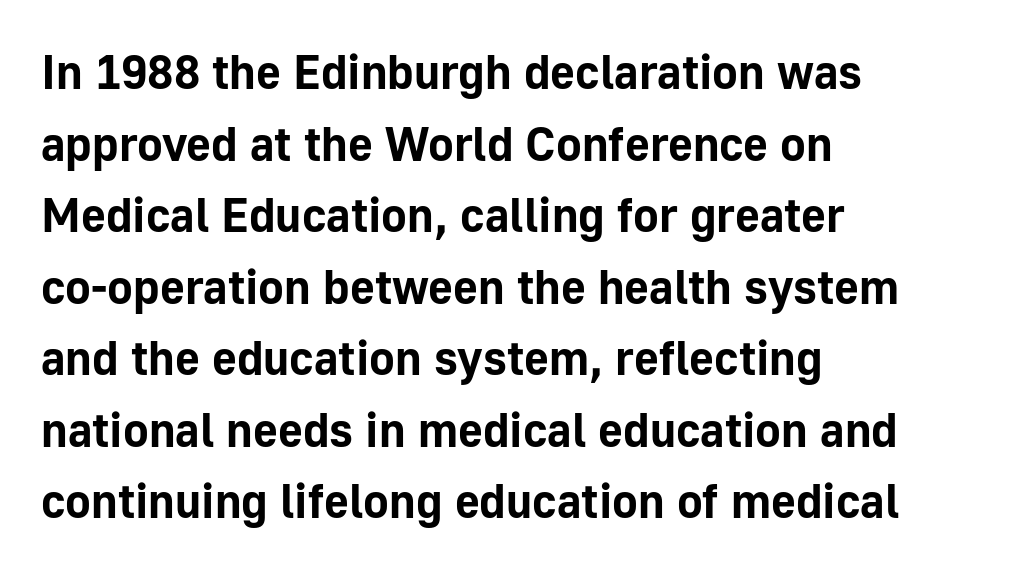
The image shows 48 px bold sans-serif type, upright; set left-aligned, normal line spacing (1.49x), normal letter spacing, not underlined; low stroke contrast and a medium x-height.
